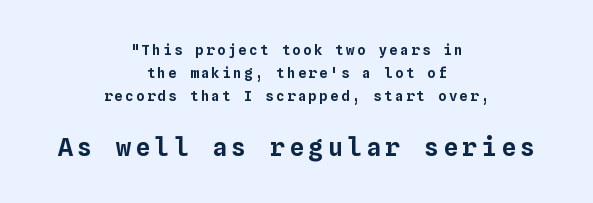
Q: Is the text italic (slanted)? A: No, it is upright.
Q: Is the text underlined? A: No.
Q: How is the paragraph aligned? A: Centered.
Q: Is the spacing between lines tight, normal or loose? A: Normal.
Q: Which block of text is set in a larger size, the first (top) or the second (bottom)? A: The second (bottom) one.
